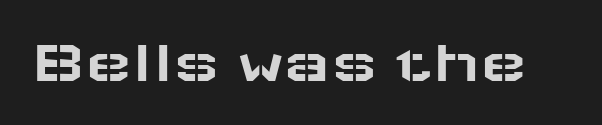
Italic: no, the glyphs are upright roman. A typesetter would call this proportional, since set widths differ per character. What stands out about the letter spacing? Nothing — it is the standard amount. These lines are composed in type without serifs.
